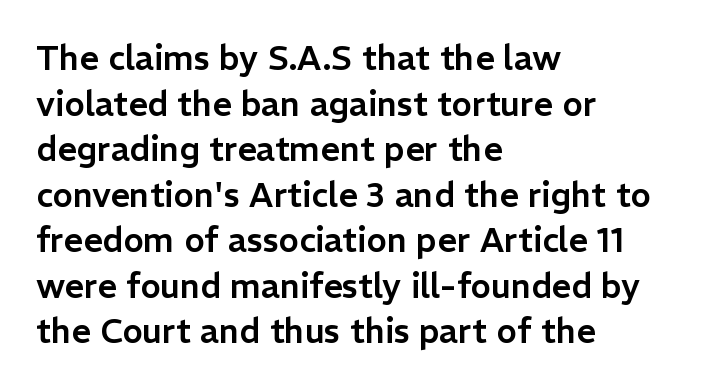
The image shows 34 px sans-serif type, upright; set left-aligned, normal line spacing (1.34x), normal letter spacing, not underlined; low stroke contrast and a medium x-height.
